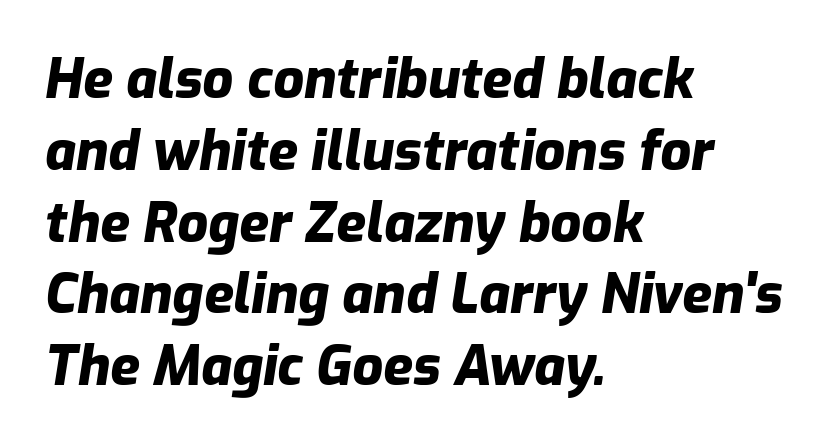
The tracking reads as untouched default to a designer's eye. Caption: bold face, heavy strokes. The baseline area is clear. Compared with ordinary roman type, these characters are visibly tilted. A classic flush-left, rag-right setting is used for this passage.
